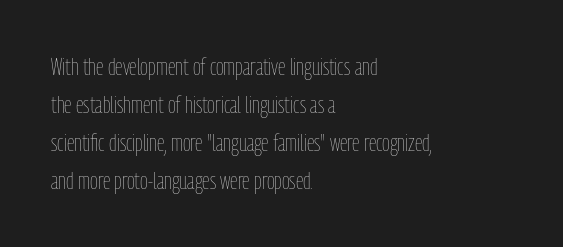
Is there much room between lines? A standard amount, neither cramped nor airy. A roman cut, with each character standing at attention. How are the letters spaced? Ordinarily, with no added tracking. This rendering features lettering with no underline. The paragraph shown leans on its left margin. The weight tops out at a normal text grade.
